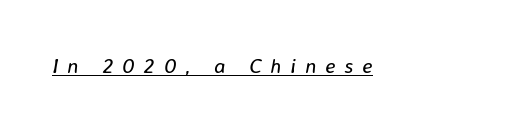
{"italic": "yes", "lean": "right", "slant_degrees": 8, "bold": "no", "underline": "yes", "letter_spacing": "wide", "letter_spacing_em": 0.42, "glyph_px": 21}
